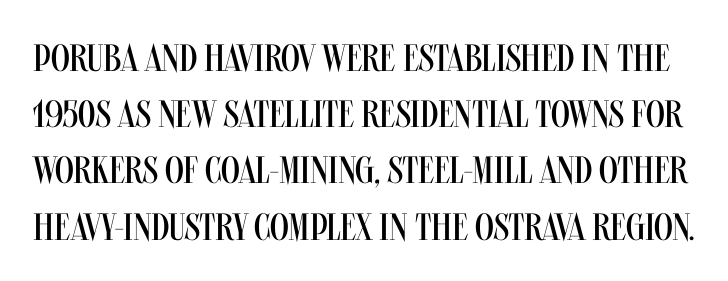
The image shows 38 px regular-weight, condensed sans-serif type, upright; set normal line spacing (1.48x), normal letter spacing, not underlined; medium stroke contrast and a large x-height.
